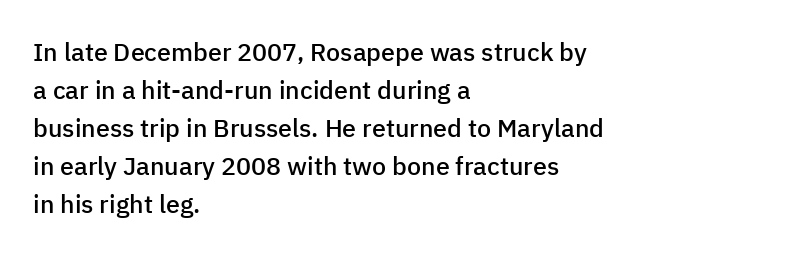
A roman cut, with each character standing at attention. The type is set solid horizontally, with unmodified tracking. These lines stack with their left ends in a neat column. Each glyph is drawn with semibold strokes, heavier than normal yet not fully bold.
